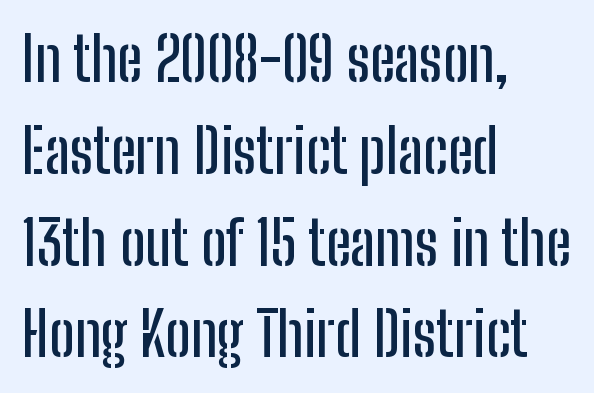
The specimen omits any rule beneath the text block's lines. Spacing verdict: proportional, widths tailored to each character. Regarding serifs, this sample does without them. A roman cut, with each character standing at attention.
